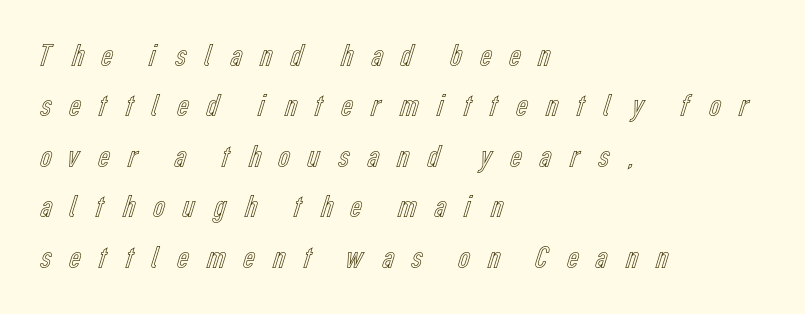
{"width": "condensed", "x_height": "medium", "monospaced": "no", "underline": "no", "align": "left", "line_spacing": "normal", "line_spacing_ratio": 1.53, "letter_spacing": "wide", "letter_spacing_em": 0.44, "glyph_px": 33}
